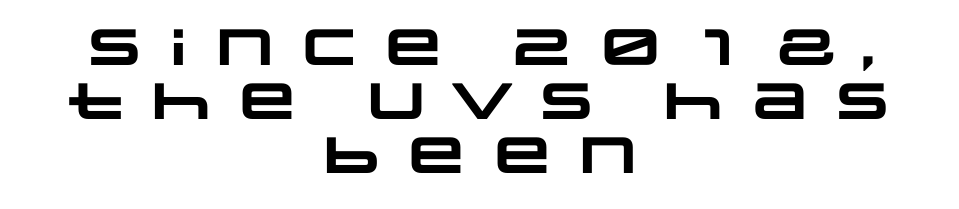
The image shows 51 px heavy, wide sans-serif type; set centered, tight line spacing (1.06x), not underlined; low stroke contrast and a large x-height.
